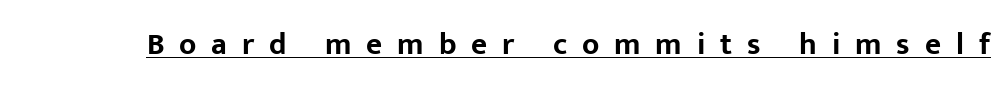
Does the weight exceed regular? Yes, all the way to bold. Loose tracking; the words dissolve into strings of separated letters. This sample has the flowing, uneven cadence of proportional lettering. The words here are underlined. Does the type have serifs? No, each stem ends abruptly. Characters remain perfectly vertical along every line.
